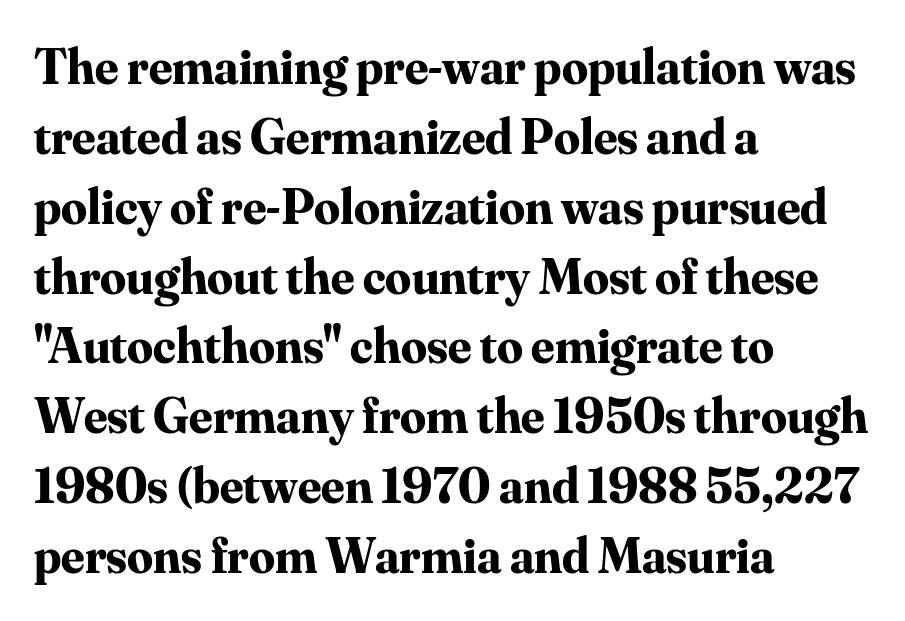
The image shows 51 px bold serif type, upright; set left-aligned, normal line spacing (1.37x), normal letter spacing, not underlined; medium stroke contrast and a small x-height.
